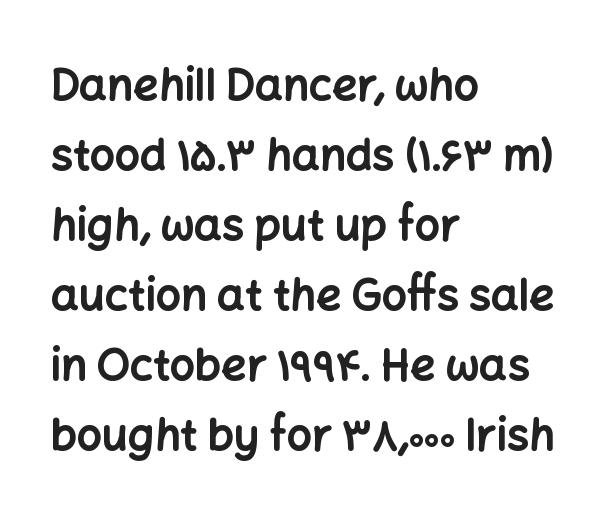
The image shows 44 px bold sans-serif type, upright; set left-aligned, normal line spacing (1.59x), normal letter spacing, not underlined; low stroke contrast and a medium x-height.
